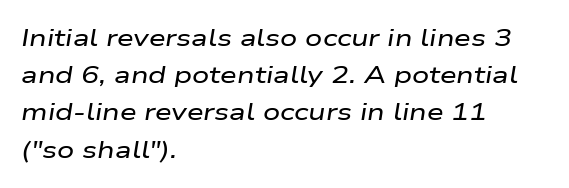
Q: Is the text italic (slanted)? A: Yes, it leans right by about 9 degrees.
Q: Is the text underlined? A: No.
Q: How is the paragraph aligned? A: Left-aligned.
Q: Is the spacing between letters normal or unusually wide? A: Normal.
Q: Is the spacing between lines tight, normal or loose? A: Normal.
